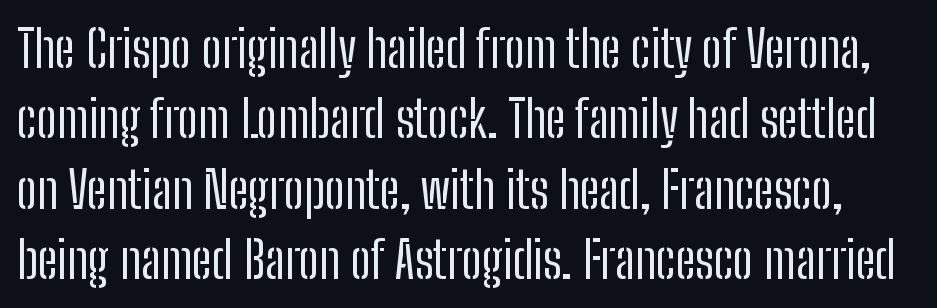
{"serif": "no", "italic": "no", "bold": "no", "weight": "regular", "width": "condensed", "stroke_contrast": "low", "x_height": "medium", "monospaced": "no", "underline": "no", "line_spacing": "normal", "line_spacing_ratio": 1.38, "letter_spacing": "normal", "letter_spacing_em": 0.0, "glyph_px": 51}
